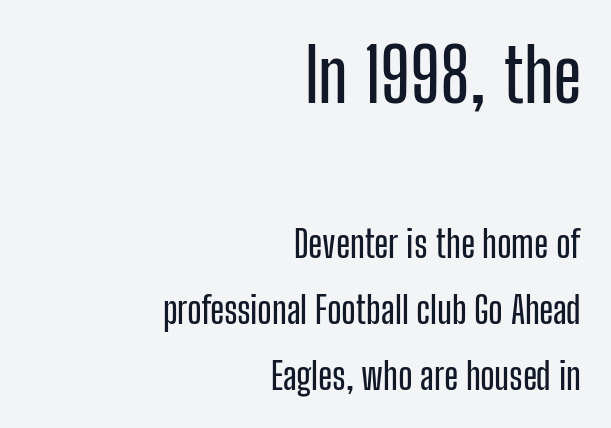
Q: Is the text italic (slanted)? A: No, it is upright.
Q: Is the typeface a serif or a sans-serif typeface? A: Sans-serif.
Q: Is the text underlined? A: No.
Q: How is the paragraph aligned? A: Right-aligned.
Q: Is the spacing between letters normal or unusually wide? A: Normal.
Q: Which block of text is set in a larger size, the first (top) or the second (bottom)? A: The first (top) one.
Q: Width (condensed, normal, or wide)? A: Condensed.
Q: Stroke contrast? A: Low.
Q: x-height? A: Medium.
Q: Monospaced? A: No.
